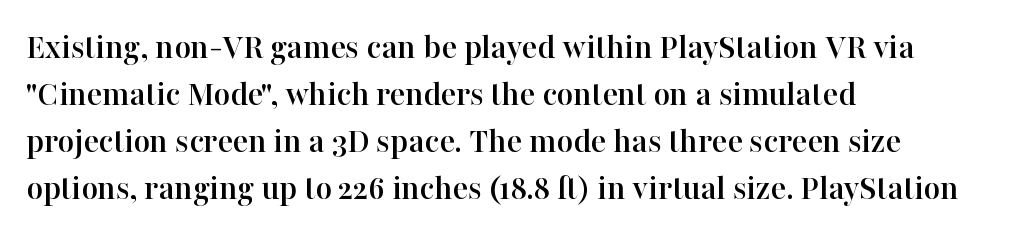
Q: Is the text italic (slanted)? A: No, it is upright.
Q: Is the typeface a serif or a sans-serif typeface? A: Serif.
Q: Is the text underlined? A: No.
Q: How is the paragraph aligned? A: Left-aligned.
Q: Is the spacing between letters normal or unusually wide? A: Normal.
Q: Is the spacing between lines tight, normal or loose? A: Normal.
Q: Width (condensed, normal, or wide)? A: Normal.
Q: Stroke contrast? A: High.
Q: x-height? A: Medium.
Q: Monospaced? A: No.
